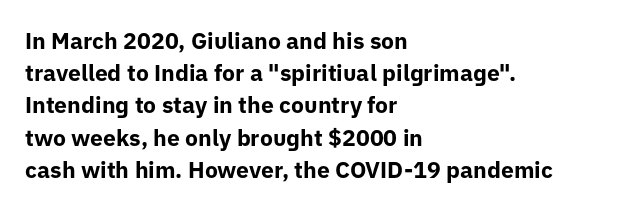
Teacher's note: observe the even left margin — that is flush-left alignment. Tracking here is standard; glyphs follow each other at the usual distance. Horizontal bands of white between lines are of average thickness. Is the type bold? Yes — the strokes are clearly thick and heavy. This is the regular roman posture of the typeface.
